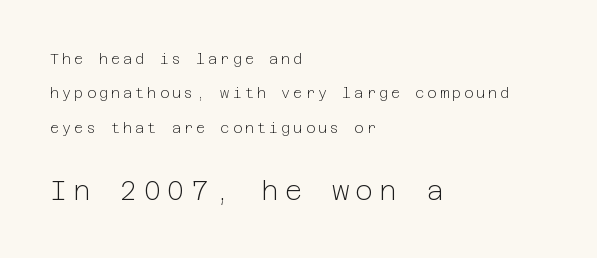
A student would call this left alignment; a typographer would say flush left, rag right. The area under the type is left untouched. When letters stand straight like this, we call the style roman or upright. Reading top to bottom, the characters get bigger at the block break. Letter spacing: wide.
